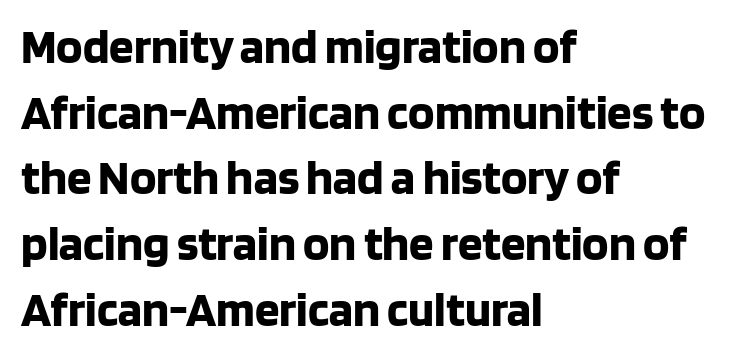
The image shows 49 px bold sans-serif type, upright; set left-aligned, normal line spacing (1.34x), normal letter spacing, not underlined; low stroke contrast and a large x-height.
